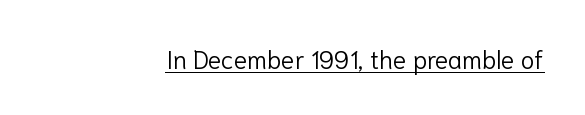
{"italic": "no", "bold": "no", "underline": "yes", "letter_spacing": "normal", "letter_spacing_em": 0.0, "glyph_px": 25}
